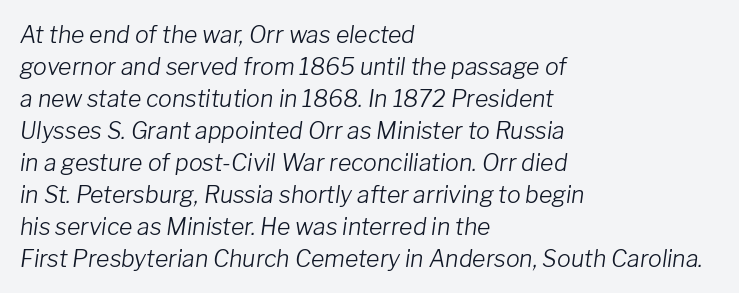
{"italic": "yes", "lean": "right", "slant_degrees": 8, "bold": "no", "underline": "no", "align": "left", "line_spacing": "normal", "line_spacing_ratio": 1.39, "letter_spacing": "normal", "letter_spacing_em": 0.0, "glyph_px": 23}
